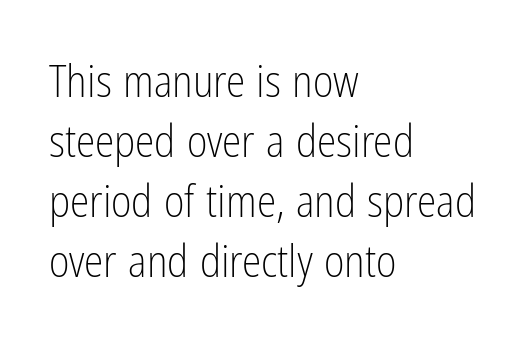
Nope, no serifs anywhere on these letters. Does the copy run flush right? No — it runs flush left. Proportional: the letters do not fall into vertical columns. The gap between lines stays unmarked. This is not heavy type; no bold has been used. Standard letterfit; no display-style spreading of the glyphs.
